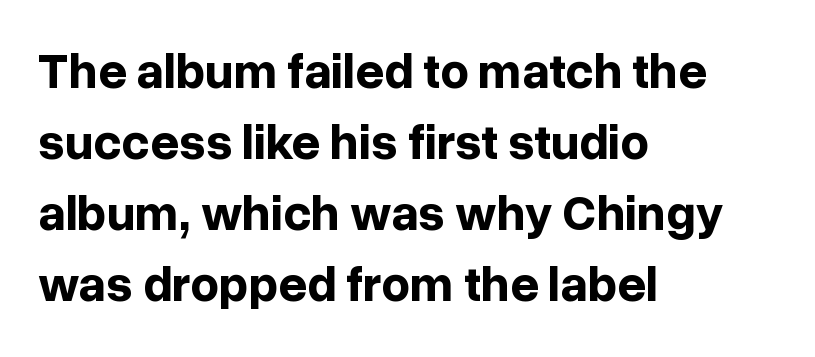
{"serif": "no", "italic": "no", "bold": "yes", "weight": "bold", "width": "normal", "stroke_contrast": "low", "x_height": "medium", "monospaced": "no", "underline": "no", "align": "left", "line_spacing": "normal", "line_spacing_ratio": 1.42, "letter_spacing": "normal", "letter_spacing_em": 0.0, "glyph_px": 50}
